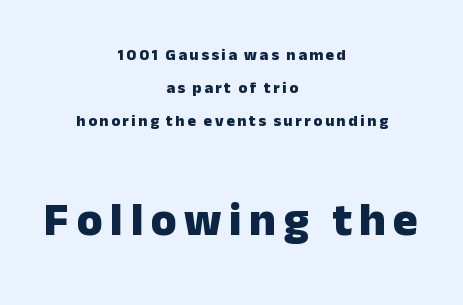
The image shows 47 px heavy sans-serif type, upright; set centered, loose line spacing (2.06x), not underlined; the second (bottom) block is 2.94x larger; low stroke contrast and a medium x-height.
